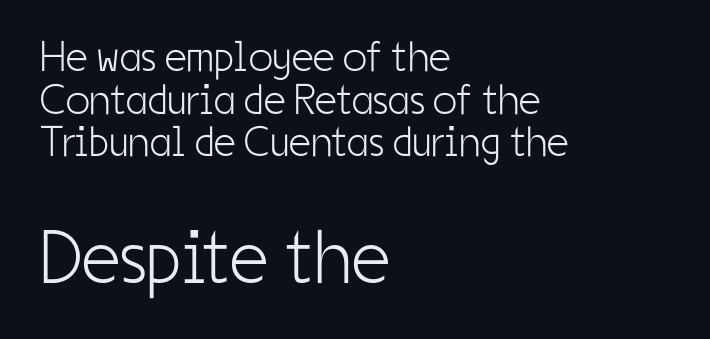
Q: Is the text bold? A: No.
Q: Is the text italic (slanted)? A: No, it is upright.
Q: Is the typeface a serif or a sans-serif typeface? A: Sans-serif.
Q: Is the text underlined? A: No.
Q: How is the paragraph aligned? A: Left-aligned.
Q: Is the spacing between letters normal or unusually wide? A: Normal.
Q: Is the spacing between lines tight, normal or loose? A: Tight.
Q: Which block of text is set in a larger size, the first (top) or the second (bottom)? A: The second (bottom) one.
Q: Width (condensed, normal, or wide)? A: Condensed.
Q: Stroke contrast? A: Low.
Q: x-height? A: Medium.
Q: Monospaced? A: No.
